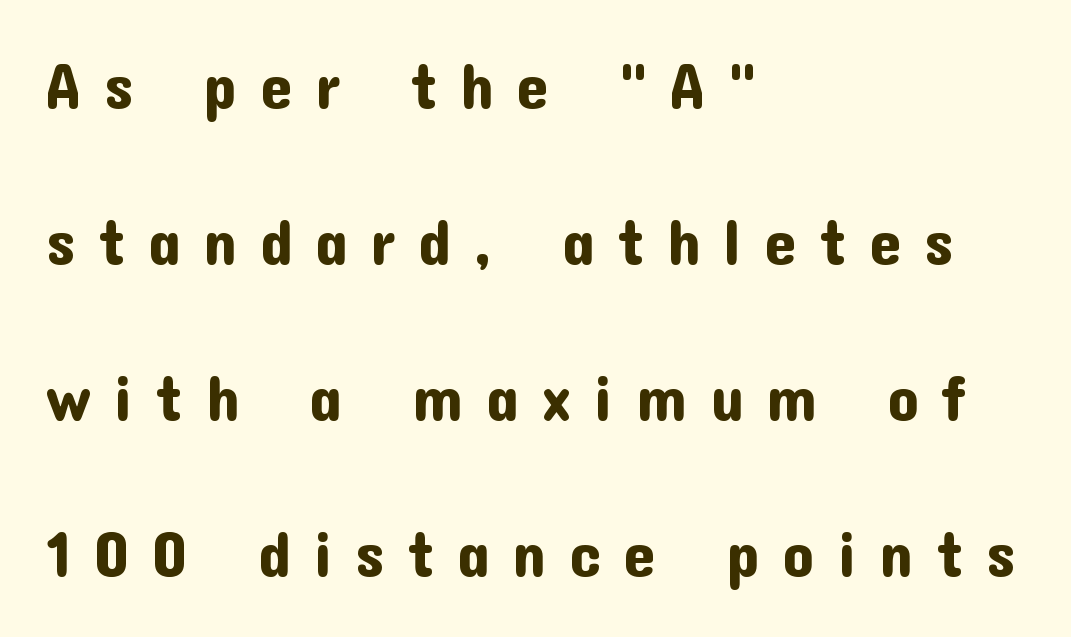
The image shows 64 px sans-serif type, upright; set left-aligned, loose line spacing (2.44x), unusually wide letter spacing (+0.35 em), not underlined; low stroke contrast and a medium x-height.
